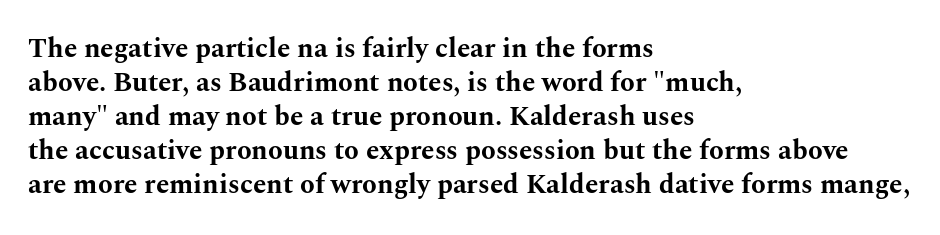
{"italic": "no", "bold": "yes", "underline": "no", "align": "left", "line_spacing": "normal", "line_spacing_ratio": 1.26, "letter_spacing": "normal", "letter_spacing_em": 0.0, "glyph_px": 27}
